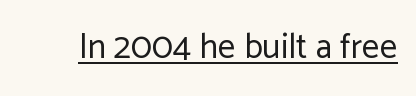
This sample uses an upright cut, with every glyph sitting square on the baseline. Do the characters align in a grid? No, the font is proportional. This is sans-serif lettering, the kind often seen on screens and signage. The type is set solid horizontally, with unmodified tracking. The cut favours lightness, reaching ordinary text weight at its darkest.
